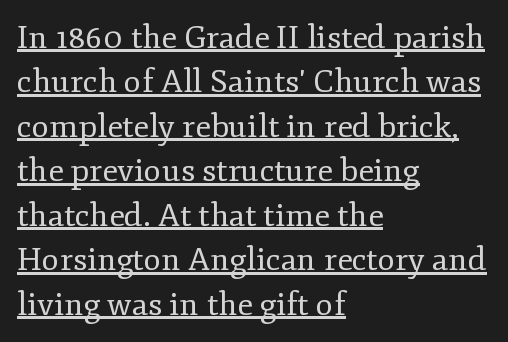
The image shows 32 px regular-weight serif type, upright; set left-aligned, normal line spacing (1.39x), normal letter spacing, underlined; low stroke contrast and a small x-height.
